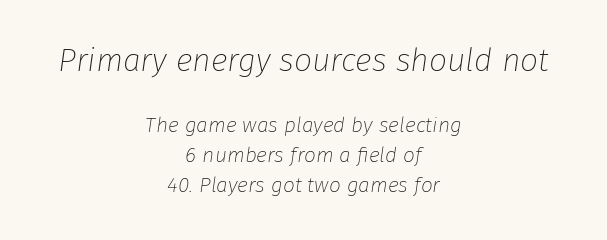
The image shows 32 px thin type, italic (leaning right); set centered, normal line spacing (1.43x), normal letter spacing, not underlined; the first (top) block is 1.52x larger; low stroke contrast and a medium x-height.
